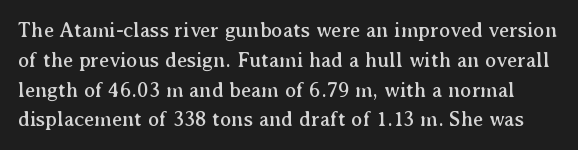
Q: Is the text italic (slanted)? A: No, it is upright.
Q: Is the text underlined? A: No.
Q: Is the spacing between letters normal or unusually wide? A: Normal.
Q: Is the spacing between lines tight, normal or loose? A: Normal.
